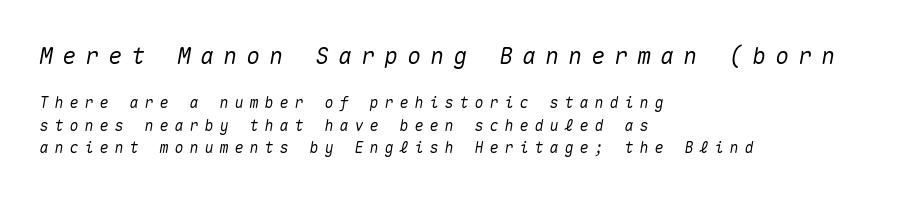
The image shows 23 px text type, italic (leaning right); set left-aligned, normal line spacing (1.48x), unusually wide letter spacing (+0.4 em), not underlined; the first (top) block is 1.53x larger.
